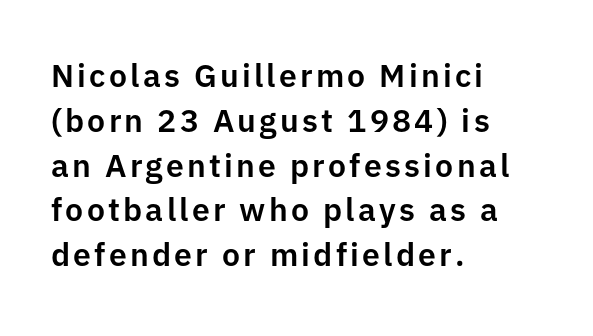
Q: Is the text italic (slanted)? A: No, it is upright.
Q: Is the typeface a serif or a sans-serif typeface? A: Sans-serif.
Q: Is the text underlined? A: No.
Q: How is the paragraph aligned? A: Left-aligned.
Q: Is the spacing between lines tight, normal or loose? A: Normal.
Q: Width (condensed, normal, or wide)? A: Normal.
Q: Stroke contrast? A: Low.
Q: x-height? A: Medium.
Q: Monospaced? A: No.
